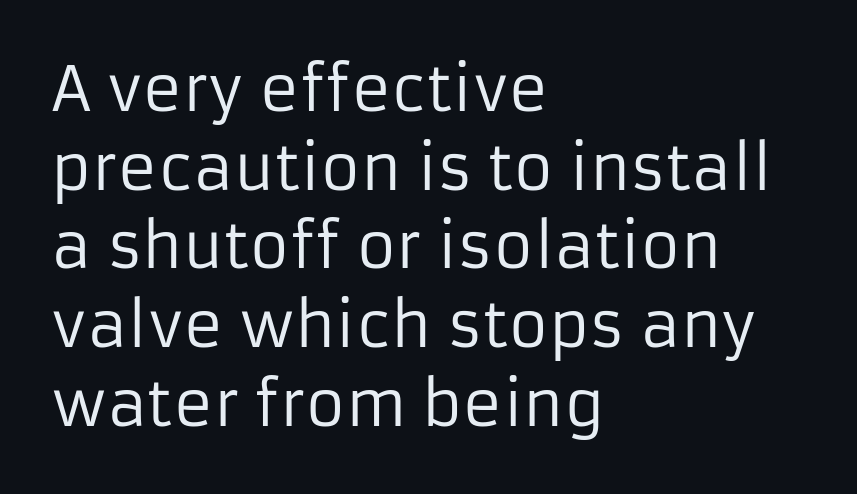
Q: Is the text bold? A: No.
Q: Is the text italic (slanted)? A: No, it is upright.
Q: Is the typeface a serif or a sans-serif typeface? A: Sans-serif.
Q: Is the text underlined? A: No.
Q: How is the paragraph aligned? A: Left-aligned.
Q: Is the spacing between letters normal or unusually wide? A: Normal.
Q: Is the spacing between lines tight, normal or loose? A: Normal.
Q: Width (condensed, normal, or wide)? A: Normal.
Q: Stroke contrast? A: Low.
Q: x-height? A: Medium.
Q: Monospaced? A: No.
